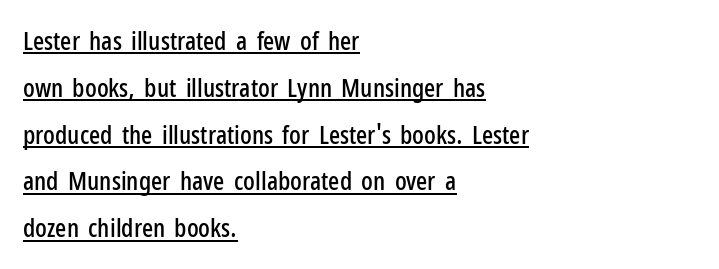
Alignment: flush left. Nobody touched the tracking dial on this one. Quick note: not italic, upright. Caption: lettering with a line underneath.
